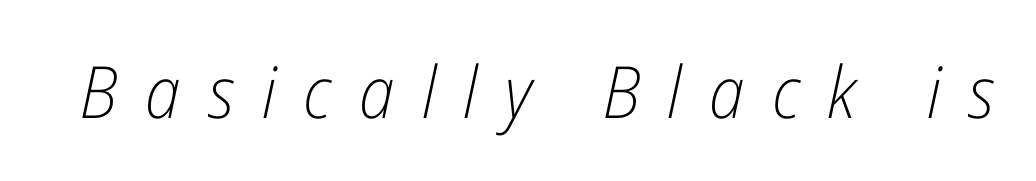
{"italic": "yes", "lean": "right", "slant_degrees": 12, "bold": "no", "weight": "light", "width": "condensed", "stroke_contrast": "low", "x_height": "medium", "monospaced": "no", "underline": "no", "letter_spacing": "wide", "letter_spacing_em": 0.38, "glyph_px": 72}
